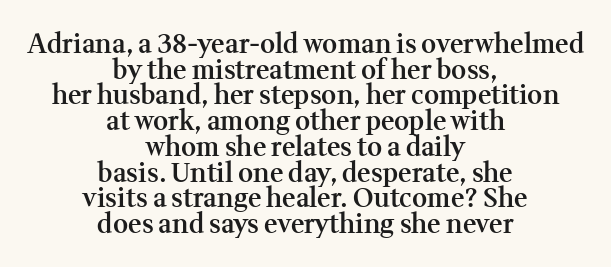
A bare baseline throughout the passage. Both edges are ragged and mirror each other, which tells us the setting is centered. This sample uses plain, unmodified letter spacing. The letters are semibold — heavier than regular but short of a full bold. Nope, not italic — everything's standing straight. If you measured baseline to baseline, you'd find a short distance.
